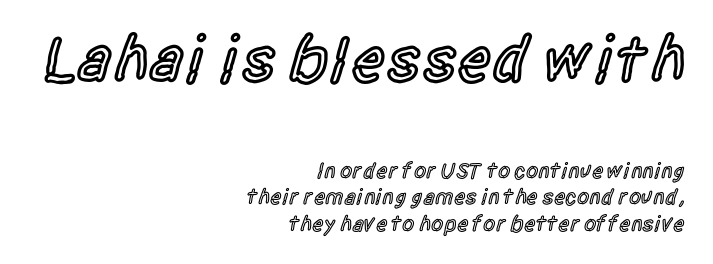
{"serif": "no", "bold": "semi", "weight": "semibold", "width": "condensed", "x_height": "large", "monospaced": "no", "underline": "no", "align": "right", "line_spacing_ratio": 1.2, "letter_spacing": "normal", "letter_spacing_em": 0.0, "larger_block": "first", "size_ratio": 3.0, "glyph_px": 66}
